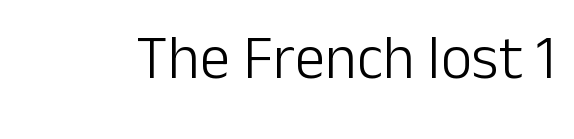
Q: Is the text bold? A: No.
Q: Is the text italic (slanted)? A: No, it is upright.
Q: Is the typeface a serif or a sans-serif typeface? A: Sans-serif.
Q: Is the text underlined? A: No.
Q: Is the spacing between letters normal or unusually wide? A: Normal.
Q: Width (condensed, normal, or wide)? A: Normal.
Q: Stroke contrast? A: Low.
Q: x-height? A: Medium.
Q: Monospaced? A: No.
